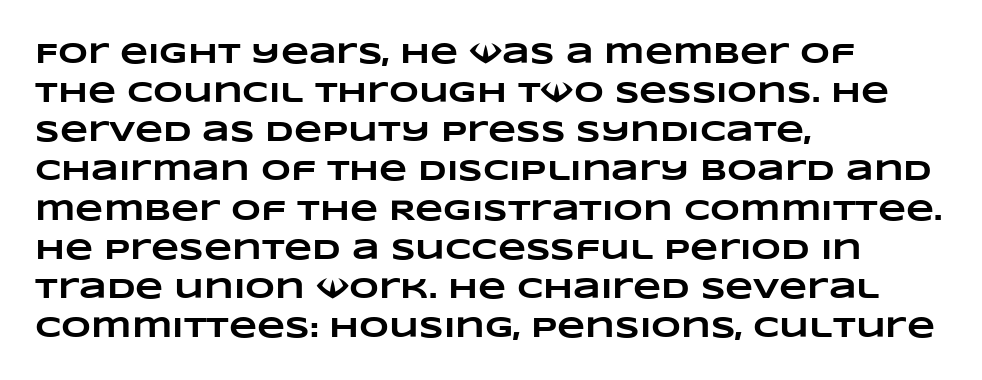
Caption: bold face, heavy strokes. Caption: multi-line text, flush left, ragged right. Regular leading. Spacing verdict: proportional, widths tailored to each character. Short note: letters normally spaced. Only glyphs here, with clear space below each row.
